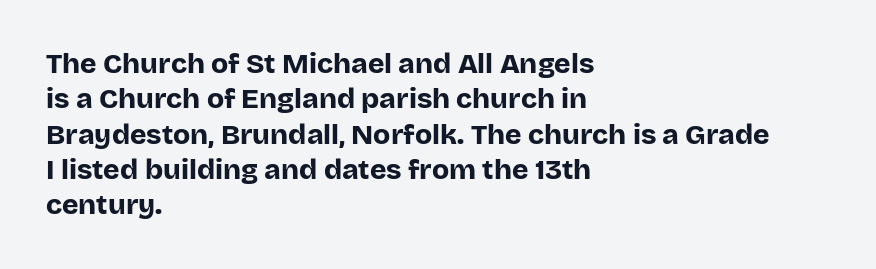
{"serif": "no", "italic": "no", "bold": "yes", "weight": "bold", "width": "normal", "stroke_contrast": "low", "x_height": "large", "monospaced": "no", "underline": "no", "align": "left", "line_spacing": "normal", "line_spacing_ratio": 1.26, "letter_spacing": "normal", "letter_spacing_em": 0.0, "glyph_px": 28}
